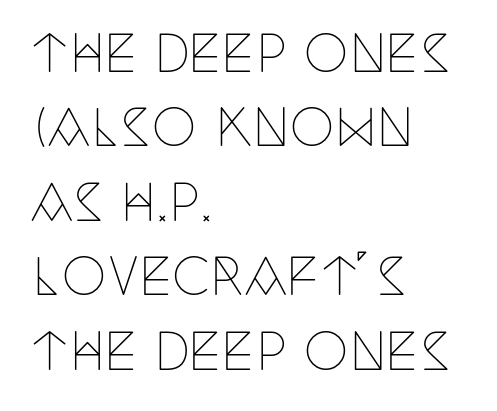
The image shows 50 px thin, condensed serif type, upright; set left-aligned, normal line spacing (1.49x), normal letter spacing, not underlined; low stroke contrast and a large x-height.
